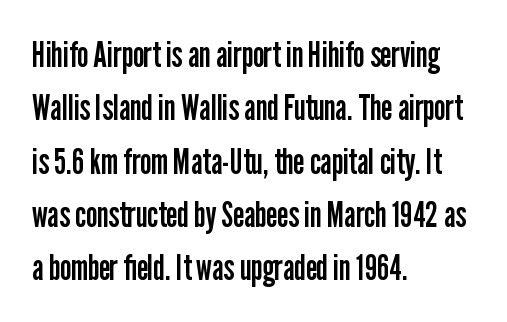
The image shows 36 px regular-weight, condensed sans-serif type, upright; set left-aligned, normal line spacing (1.48x), normal letter spacing, not underlined; low stroke contrast and a medium x-height.
